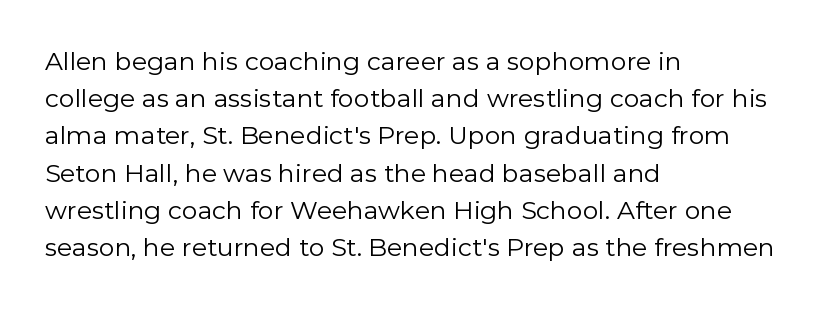
{"italic": "no", "bold": "no", "underline": "no", "align": "left", "line_spacing": "normal", "line_spacing_ratio": 1.49, "letter_spacing": "normal", "letter_spacing_em": 0.0, "glyph_px": 25}
